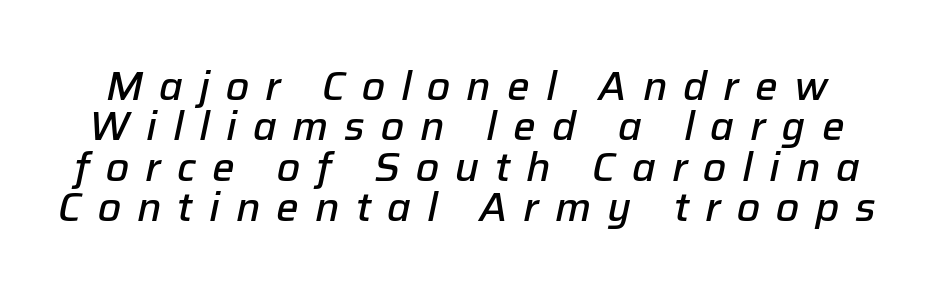
{"italic": "yes", "lean": "right", "slant_degrees": 12, "bold": "semi", "weight": "semibold", "width": "normal", "stroke_contrast": "low", "x_height": "medium", "monospaced": "no", "underline": "no", "line_spacing": "tight", "line_spacing_ratio": 1.01, "letter_spacing": "wide", "letter_spacing_em": 0.4, "glyph_px": 40}
